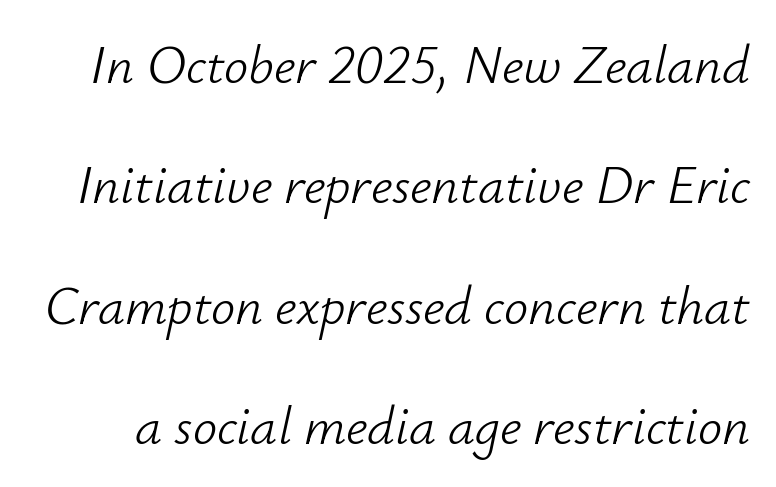
{"italic": "yes", "lean": "right", "slant_degrees": 12, "bold": "no", "weight": "light", "width": "normal", "stroke_contrast": "low", "x_height": "small", "monospaced": "no", "underline": "no", "line_spacing": "loose", "line_spacing_ratio": 2.23, "letter_spacing": "normal", "letter_spacing_em": 0.0, "glyph_px": 54}
